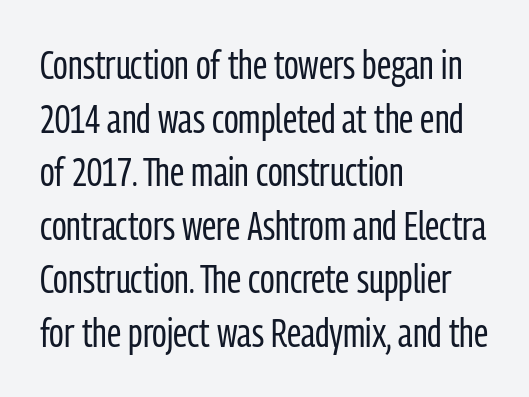
This block has exactly the height ordinary leading produces. Posture: upright roman. The designer went with a sans here, leaving each stem footless. These lines are rendered in a variable-pitch font. There is no visible air inserted between adjacent glyphs.
